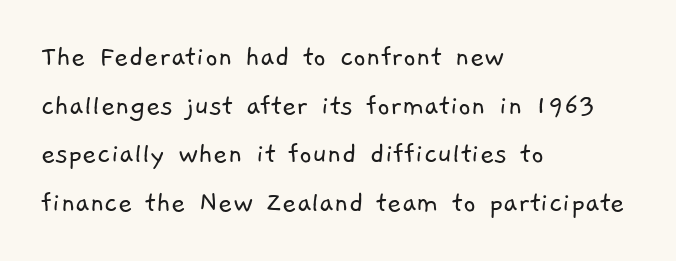
Q: Is the text bold? A: No.
Q: Is the typeface a serif or a sans-serif typeface? A: Sans-serif.
Q: Is the text underlined? A: No.
Q: How is the paragraph aligned? A: Left-aligned.
Q: Is the spacing between letters normal or unusually wide? A: Normal.
Q: Is the spacing between lines tight, normal or loose? A: Normal.
Q: Width (condensed, normal, or wide)? A: Normal.
Q: Stroke contrast? A: Low.
Q: x-height? A: Medium.
Q: Monospaced? A: No.
